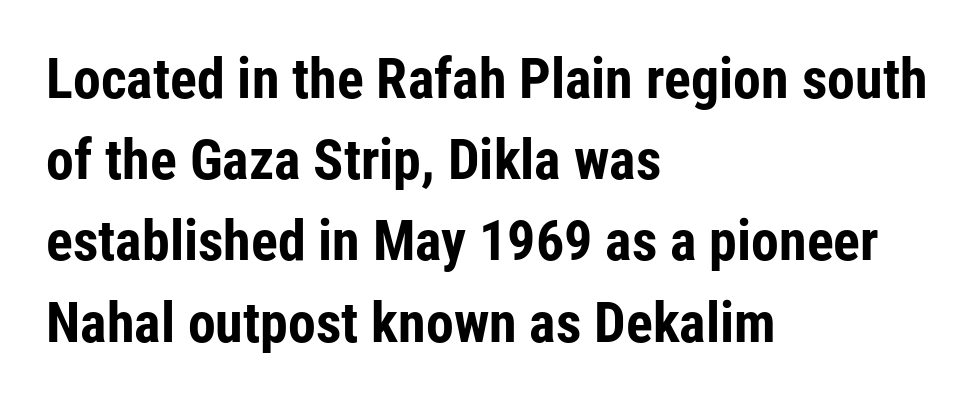
This is sans-serif lettering, the kind often seen on screens and signage. Each word holds together tightly as a unit, with standard inter-letter gaps. Successive baselines arrive at the customary interval. What weight is shown? A full bold with thick strokes. Note the varied advance widths — an 'i' is clearly narrower than an 'm'.
